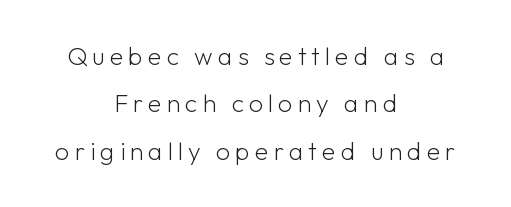
The image shows 25 px text type, upright; set centered, loose line spacing (1.9x), unusually wide letter spacing (+0.2 em), not underlined.
